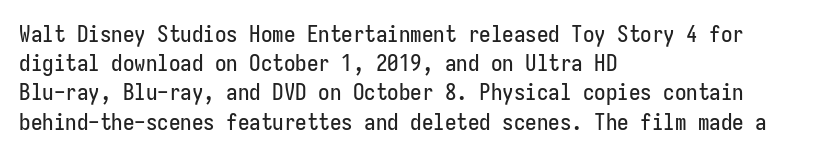
{"italic": "no", "underline": "no", "align": "left", "line_spacing": "normal", "line_spacing_ratio": 1.27, "letter_spacing": "normal", "letter_spacing_em": 0.0, "glyph_px": 23}
